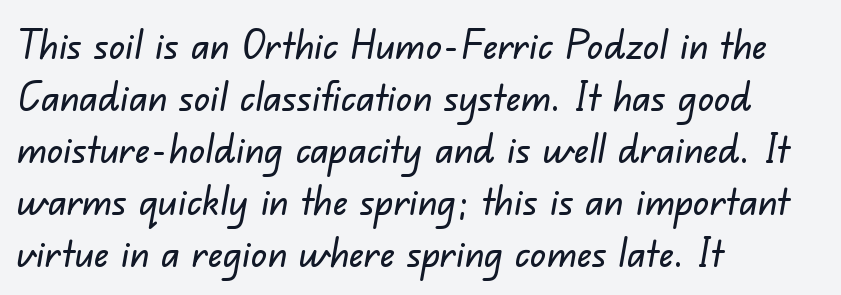
{"serif": "no", "width": "normal", "stroke_contrast": "low", "x_height": "small", "monospaced": "no", "underline": "no", "align": "left", "line_spacing": "normal", "line_spacing_ratio": 1.3, "letter_spacing": "normal", "letter_spacing_em": 0.0, "glyph_px": 40}
